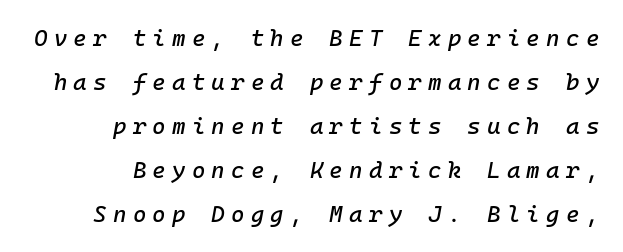
The image shows 23 px text type, italic (leaning right); set right-aligned, loose line spacing (1.91x), unusually wide letter spacing (+0.27 em), not underlined.
